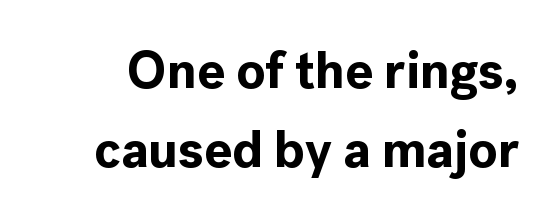
Each row of text sits above clean, open space. Line spacing here is normal. Here the glyphs are tracked normally, forming tight word shapes. Emphasis by weight is at full strength: bold. Does the type have serifs? No, each stem ends abruptly.
